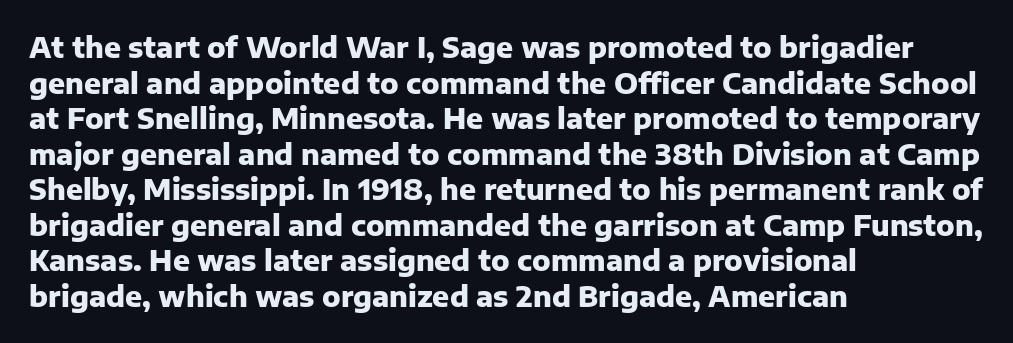
The characters look thick and weighty, a clear bold. Unlike a traditional serif, this face leaves its strokes unadorned. The font's upright variant was chosen for this text. The face used here is proportionally spaced, like ordinary book or web type. Glyph-to-glyph distance matches everyday printed text.
